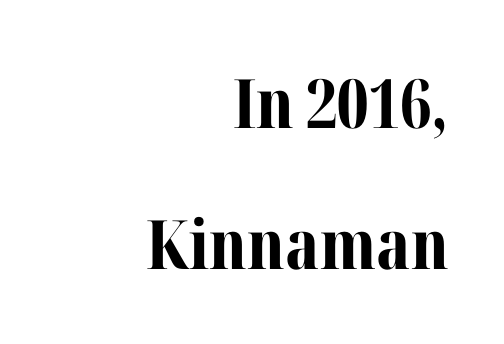
The image shows 68 px bold serif type, upright; set right-aligned, loose line spacing (2.07x), normal letter spacing, not underlined; medium stroke contrast and a medium x-height.
